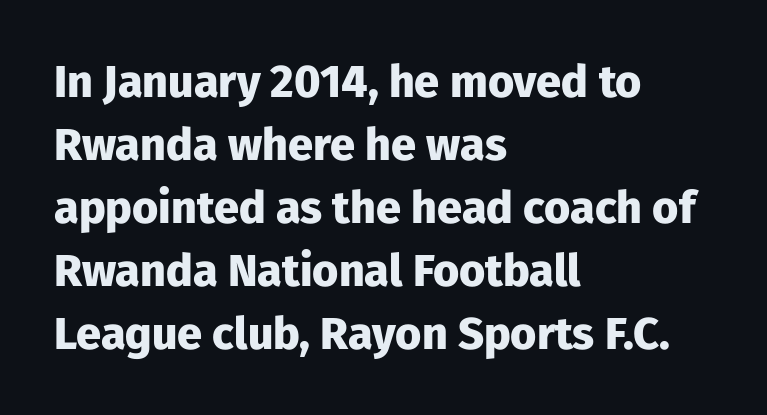
Do the characters align in a grid? No, the font is proportional. A bare baseline throughout the passage. The vertical gap from one line to the next is medium. Does the weight exceed regular? Yes, all the way to bold. Notice how the stems are strictly vertical — no italics here. In terms of letterform style, serifs are entirely absent.
